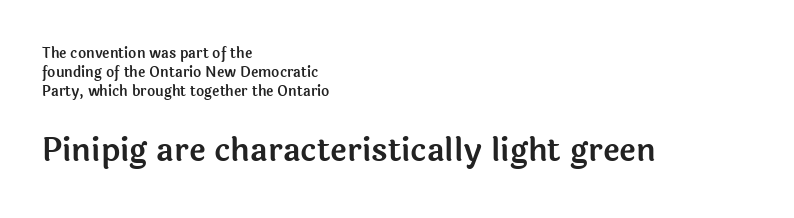
The image shows 32 px sans-serif type, upright; set left-aligned, normal line spacing (1.36x), normal letter spacing, not underlined; the second (bottom) block is 2.29x larger; a medium x-height.
